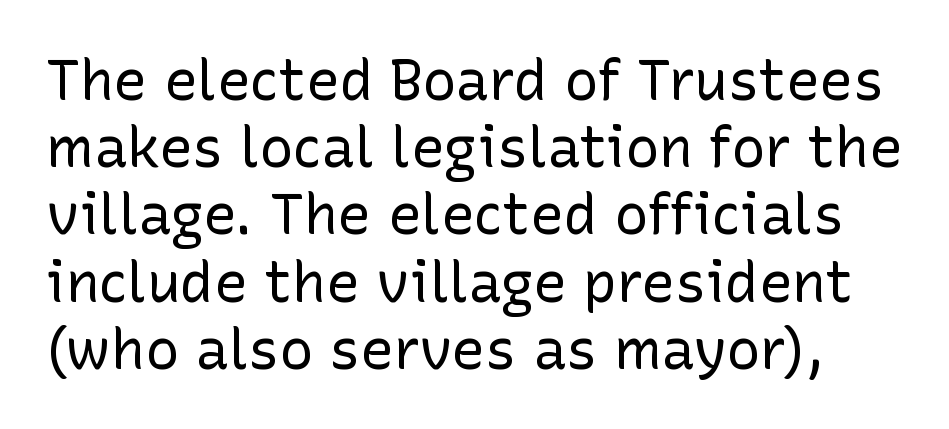
{"serif": "no", "italic": "no", "bold": "no", "weight": "regular", "width": "normal", "stroke_contrast": "low", "x_height": "medium", "monospaced": "no", "underline": "no", "line_spacing_ratio": 1.2, "letter_spacing": "normal", "letter_spacing_em": 0.0, "glyph_px": 56}
